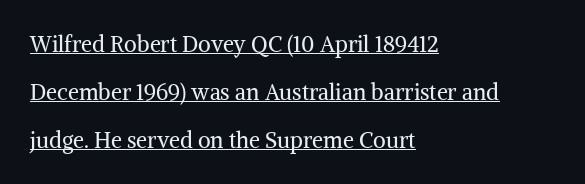
{"italic": "no", "bold": "no", "underline": "yes", "align": "left", "line_spacing": "loose", "line_spacing_ratio": 2.18, "letter_spacing": "normal", "letter_spacing_em": 0.0, "glyph_px": 22}
